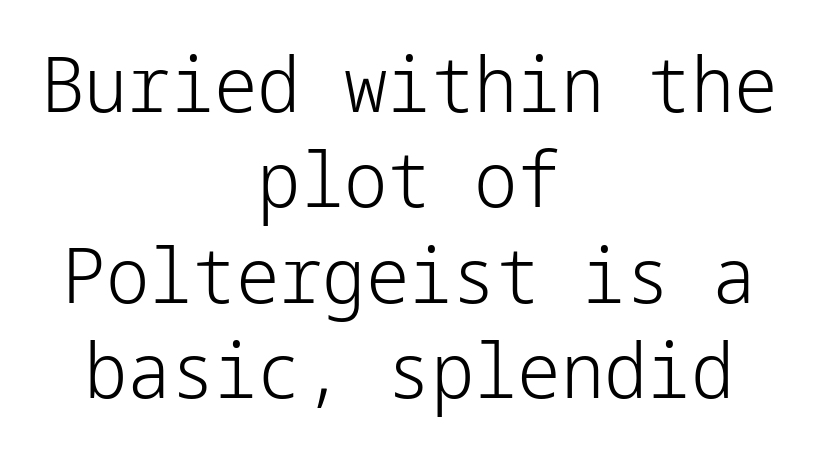
Alignment: centered. Observe the ordinary spacing: letters are neighbours, not strangers. Stroke terminals: plain, sans-serif. Weight: in the light-to-regular range. Posture: upright roman.
